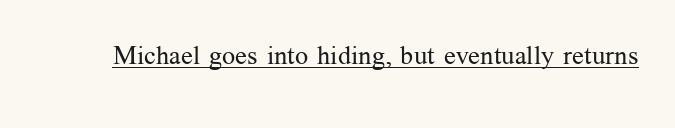
The image shows 26 px text type, upright; set normal letter spacing, underlined.
